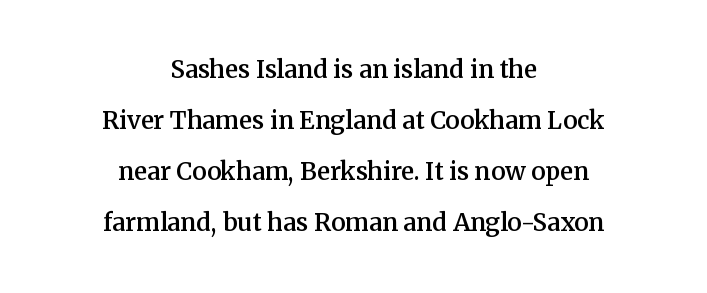
Teacher's note: observe the equal gaps on both sides — that is centered alignment. The typography opts for an upright posture over an oblique one. Compared with typical body copy, the letter spacing here is the same. Summary of weight: moderately heavy, a semibold. What's the leading like? Stretched, with rows far apart. Honestly, there is no underline to notice here at all.
